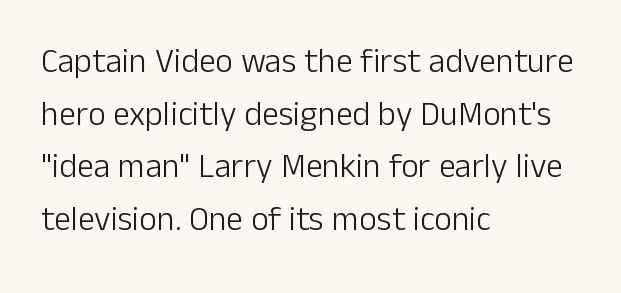
{"serif": "no", "italic": "no", "bold": "no", "weight": "light", "width": "normal", "stroke_contrast": "low", "x_height": "medium", "monospaced": "no", "underline": "no", "align": "left", "line_spacing": "normal", "line_spacing_ratio": 1.55, "letter_spacing": "normal", "letter_spacing_em": 0.0, "glyph_px": 34}
